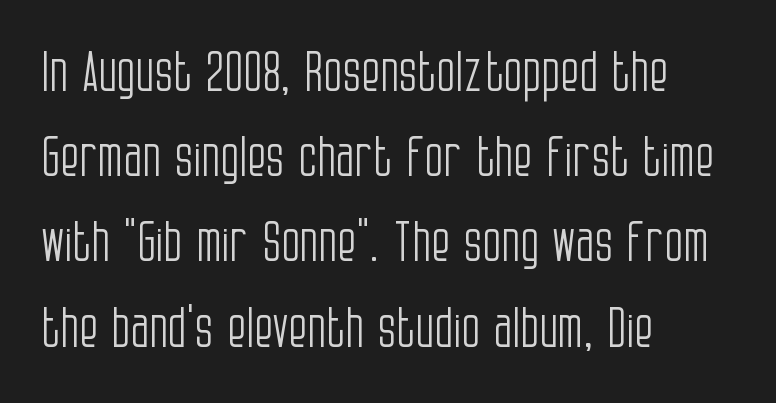
Descenders hang freely into open space. Each line starts at the same left margin while the right side varies. Serifs: no, the terminals of the letterforms are clean. Think of a printed novel: that variable character pitch is what you see here.
